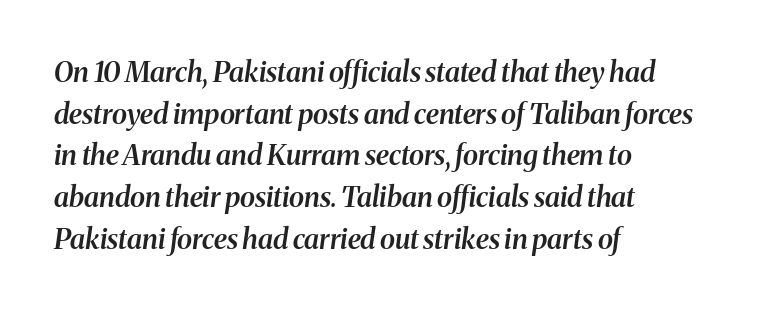
The image shows 28 px semibold serif type, italic (leaning right); set left-aligned, normal line spacing (1.49x), normal letter spacing, not underlined; medium stroke contrast and a medium x-height.
